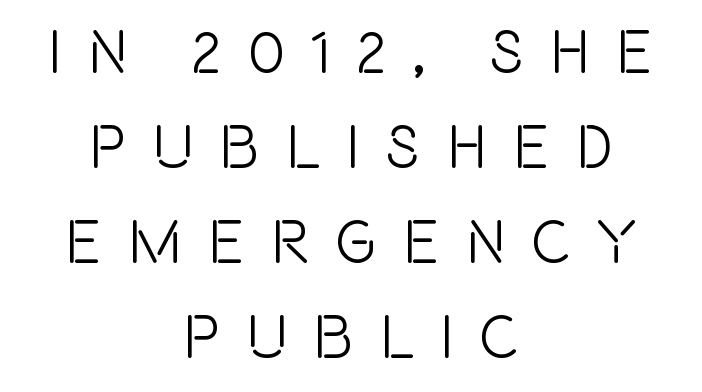
The image shows 61 px condensed sans-serif type, upright; set centered, normal line spacing (1.56x), unusually wide letter spacing (+0.42 em), not underlined; a large x-height.
